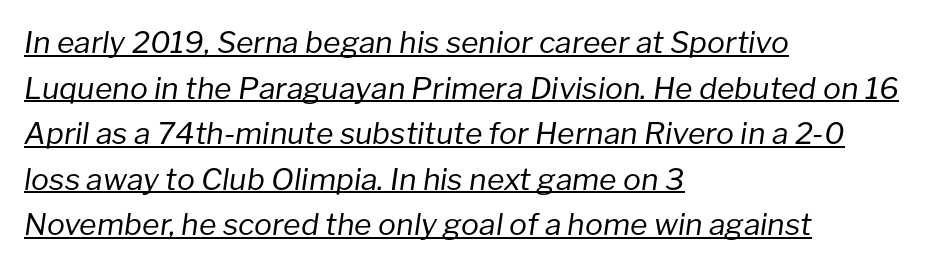
This sample is left-justified, so line endings fall wherever the words run out. Has an underline been added? It has. Letter spacing: default. Counters stay open thanks to moderate or lighter strokes. It's the slanting kind of type.
